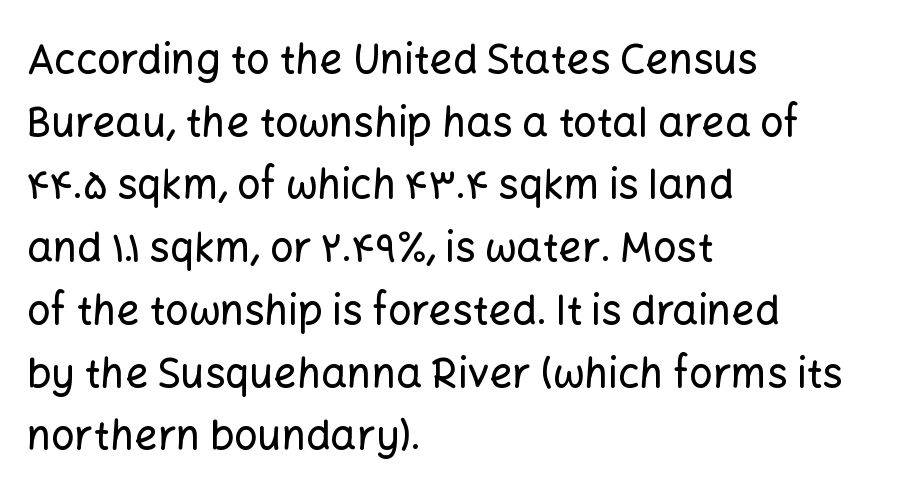
The image shows 41 px sans-serif type, upright; set left-aligned, normal line spacing (1.53x), normal letter spacing, not underlined; low stroke contrast and a medium x-height.
